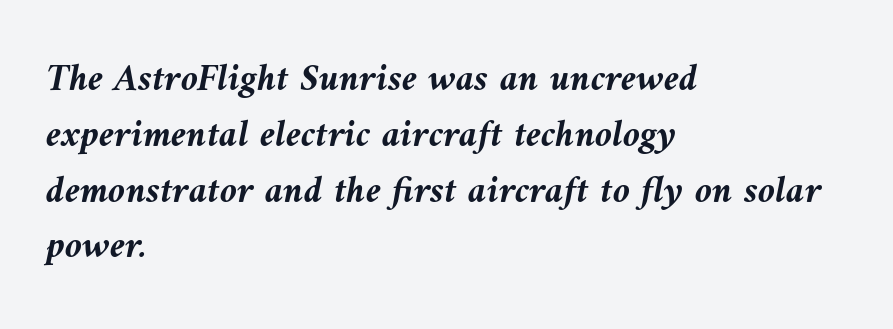
Q: Is the text bold? A: Yes.
Q: Is the text italic (slanted)? A: Yes, it leans left by about 9 degrees.
Q: Is the text underlined? A: No.
Q: How is the paragraph aligned? A: Left-aligned.
Q: Is the spacing between letters normal or unusually wide? A: Normal.
Q: Is the spacing between lines tight, normal or loose? A: Normal.
Q: Width (condensed, normal, or wide)? A: Normal.
Q: Stroke contrast? A: Medium.
Q: x-height? A: Medium.
Q: Monospaced? A: No.
